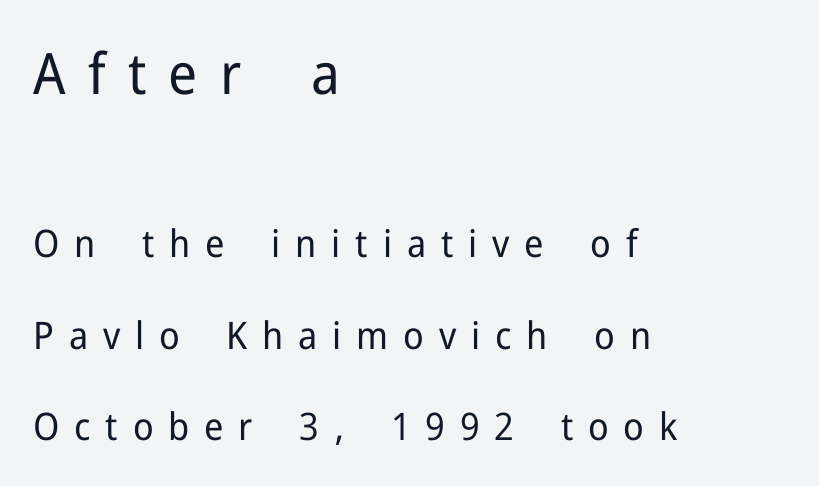
Is there much room between lines? Yes — plenty of vertical air separates them. What stands out about the letter spacing? Its width — letters are far apart. Caption: multi-line text, flush left, ragged right. Font category for this specimen: sans-serif.
